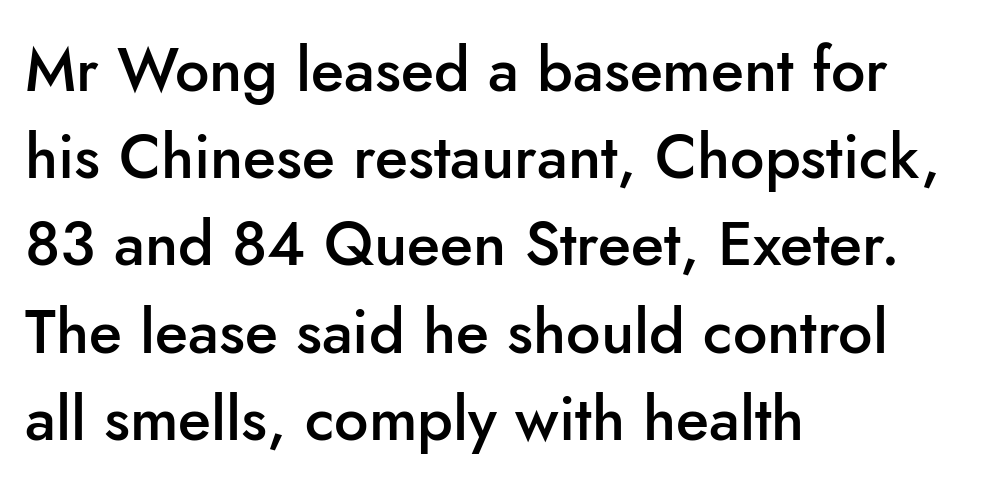
Q: Is the text bold? A: Semi-bold.
Q: Is the text italic (slanted)? A: No, it is upright.
Q: Is the typeface a serif or a sans-serif typeface? A: Sans-serif.
Q: Is the text underlined? A: No.
Q: How is the paragraph aligned? A: Left-aligned.
Q: Is the spacing between letters normal or unusually wide? A: Normal.
Q: Is the spacing between lines tight, normal or loose? A: Normal.
Q: Width (condensed, normal, or wide)? A: Normal.
Q: Stroke contrast? A: Low.
Q: x-height? A: Small.
Q: Monospaced? A: No.
